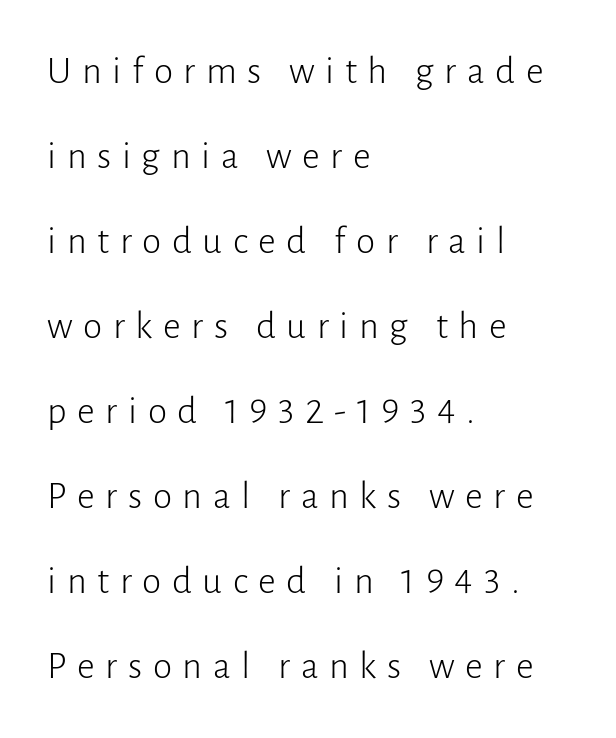
The image shows 39 px light sans-serif type, upright; set left-aligned, loose line spacing (2.18x), unusually wide letter spacing (+0.27 em), not underlined; low stroke contrast and a medium x-height.
